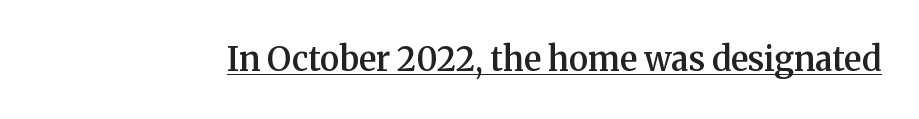
{"serif": "yes", "italic": "no", "bold": "semi", "weight": "semibold", "width": "normal", "stroke_contrast": "medium", "x_height": "medium", "monospaced": "no", "underline": "yes", "letter_spacing": "normal", "letter_spacing_em": 0.0, "glyph_px": 33}
